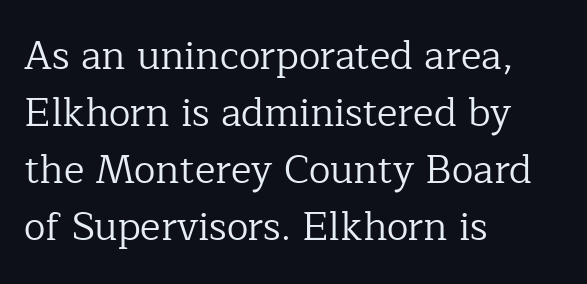
Q: Is the text bold? A: No.
Q: Is the text italic (slanted)? A: No, it is upright.
Q: Is the typeface a serif or a sans-serif typeface? A: Serif.
Q: Is the text underlined? A: No.
Q: How is the paragraph aligned? A: Left-aligned.
Q: Is the spacing between letters normal or unusually wide? A: Normal.
Q: Is the spacing between lines tight, normal or loose? A: Normal.
Q: Width (condensed, normal, or wide)? A: Normal.
Q: Stroke contrast? A: Low.
Q: x-height? A: Medium.
Q: Monospaced? A: No.
